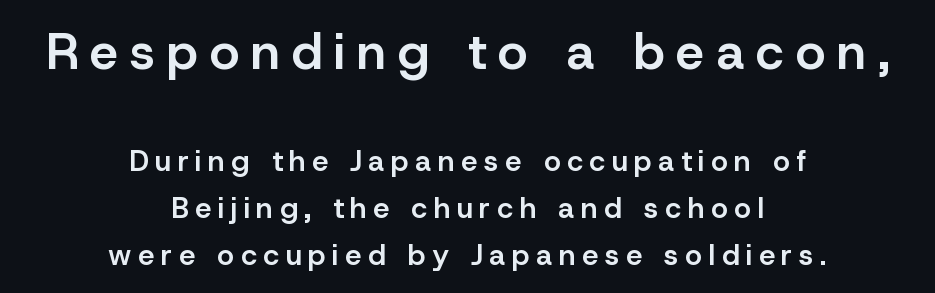
Q: Is the text bold? A: Semi-bold.
Q: Is the text italic (slanted)? A: No, it is upright.
Q: Is the typeface a serif or a sans-serif typeface? A: Sans-serif.
Q: Is the text underlined? A: No.
Q: How is the paragraph aligned? A: Centered.
Q: Is the spacing between letters normal or unusually wide? A: Unusually wide.
Q: Is the spacing between lines tight, normal or loose? A: Normal.
Q: Which block of text is set in a larger size, the first (top) or the second (bottom)? A: The first (top) one.
Q: Width (condensed, normal, or wide)? A: Normal.
Q: Stroke contrast? A: Low.
Q: x-height? A: Medium.
Q: Monospaced? A: No.
